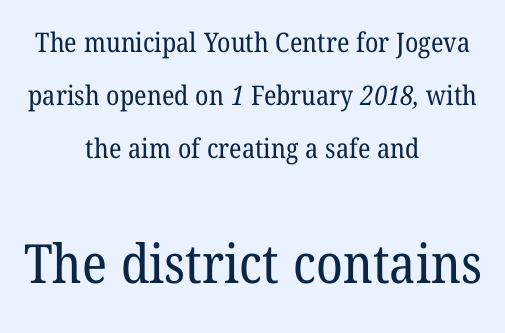
Typeset on center — no edge is straight. No word sits above an underline. The later block is typeset at a bigger size than the earlier block. Do the characters align in a grid? No, the font is proportional.
